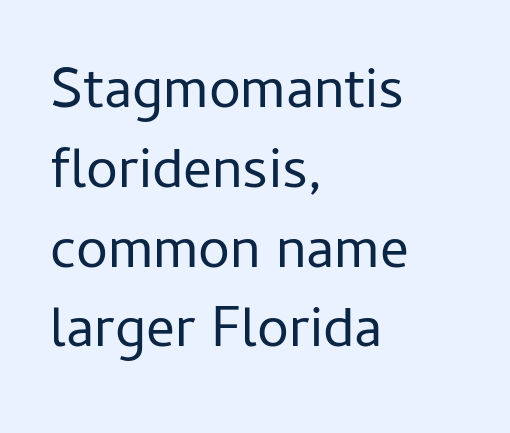
The image shows 57 px regular-weight sans-serif type, upright; set left-aligned, normal line spacing (1.4x), normal letter spacing, not underlined; low stroke contrast and a medium x-height.
